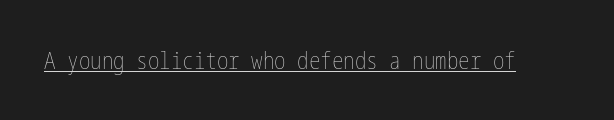
{"italic": "no", "bold": "no", "underline": "yes", "letter_spacing": "normal", "letter_spacing_em": 0.0, "glyph_px": 23}
